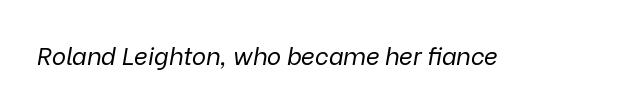
{"italic": "yes", "lean": "right", "slant_degrees": 9, "bold": "no", "underline": "no", "letter_spacing": "normal", "letter_spacing_em": 0.0, "glyph_px": 24}
